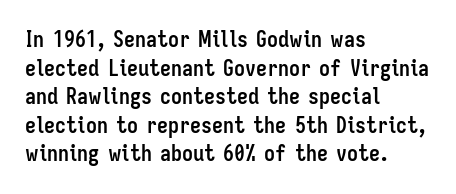
The image shows 22 px bold type, upright; set left-aligned, normal line spacing (1.3x), normal letter spacing, not underlined.
